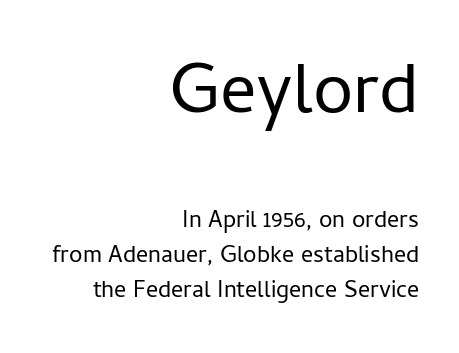
Q: Is the text bold? A: No.
Q: Is the text italic (slanted)? A: No, it is upright.
Q: Is the typeface a serif or a sans-serif typeface? A: Sans-serif.
Q: Is the text underlined? A: No.
Q: How is the paragraph aligned? A: Right-aligned.
Q: Is the spacing between letters normal or unusually wide? A: Normal.
Q: Is the spacing between lines tight, normal or loose? A: Normal.
Q: Which block of text is set in a larger size, the first (top) or the second (bottom)? A: The first (top) one.
Q: Width (condensed, normal, or wide)? A: Normal.
Q: Stroke contrast? A: Low.
Q: x-height? A: Medium.
Q: Monospaced? A: No.
